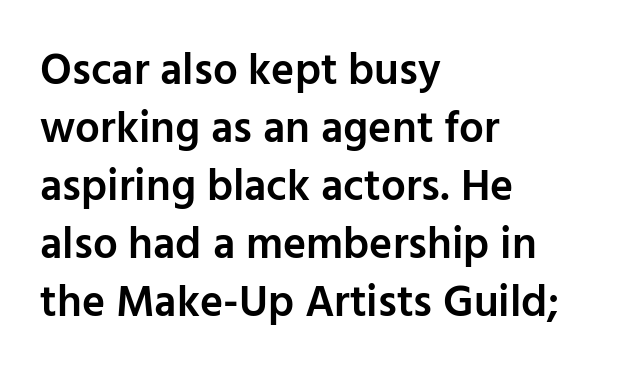
Students, observe: this is what conventionally led text looks like. The typesetter chose a ragged-right arrangement here. Check under the words: just untouched page. Examine the stroke ends and you'll find no serifs. The lettering stays uniformly vertical, giving the passage a roman look.
